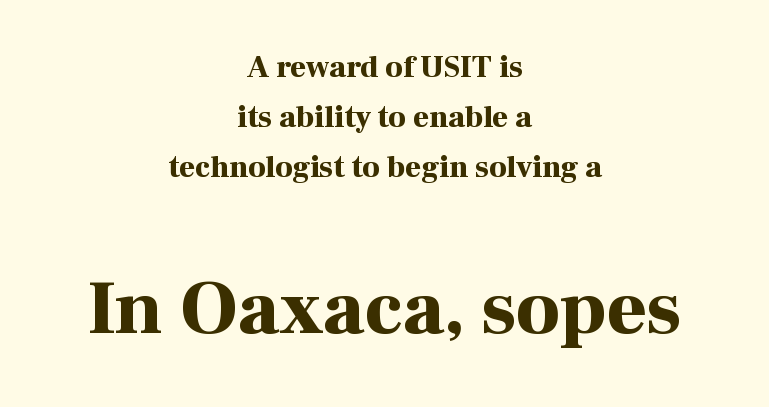
The image shows 77 px bold serif type, upright; set centered, normal line spacing (1.62x), normal letter spacing, not underlined; the second (bottom) block is 2.48x larger; high stroke contrast and a medium x-height.
